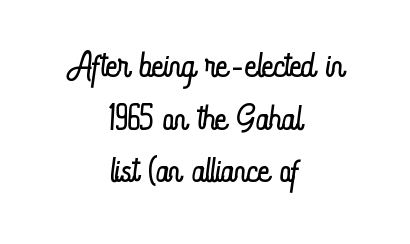
Vertical spacing — tight. Quick note: underline off. Between one letter and the next there's only the usual sliver of space. One-word summary of the alignment: center. The face used here is proportionally spaced, like ordinary book or web type.
